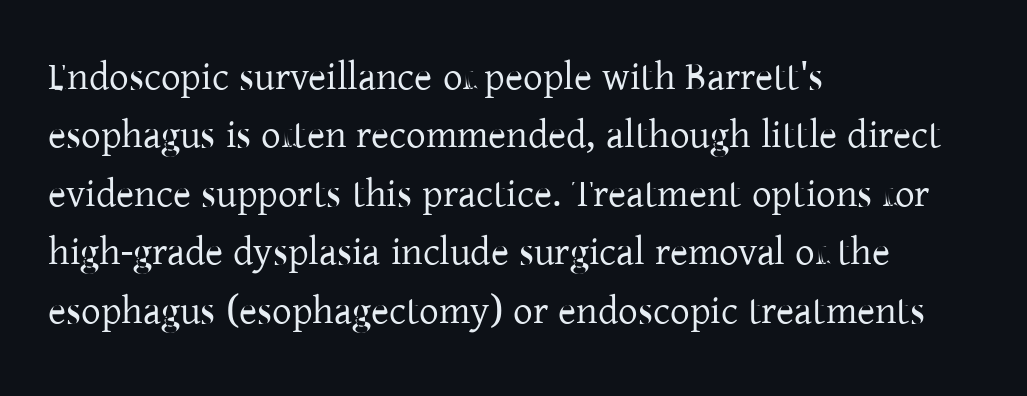
Is this a fixed-width face? No — the glyphs have proportional, varying widths. This sample is left-justified, so line endings fall wherever the words run out. Examine the stroke ends and you'll spot serifs. Students, observe: this is what conventionally led text looks like. Stems here are at most as thick as an everyday book face. Ordinary non-slanted type is in use.
